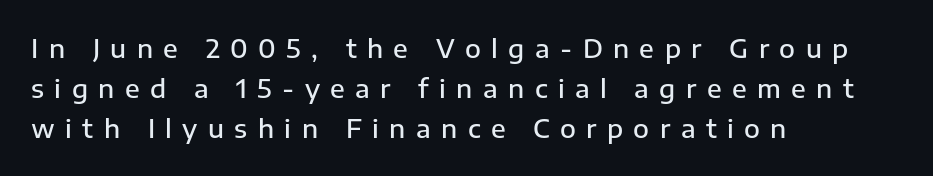
Q: Is the text bold? A: Semi-bold.
Q: Is the text italic (slanted)? A: No, it is upright.
Q: Is the text underlined? A: No.
Q: How is the paragraph aligned? A: Left-aligned.
Q: Is the spacing between letters normal or unusually wide? A: Unusually wide.
Q: Is the spacing between lines tight, normal or loose? A: Normal.
